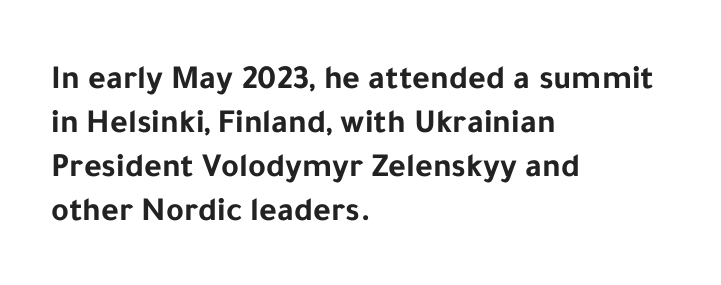
The image shows 34 px bold sans-serif type, upright; set left-aligned, normal line spacing (1.29x), normal letter spacing, not underlined; low stroke contrast and a medium x-height.
